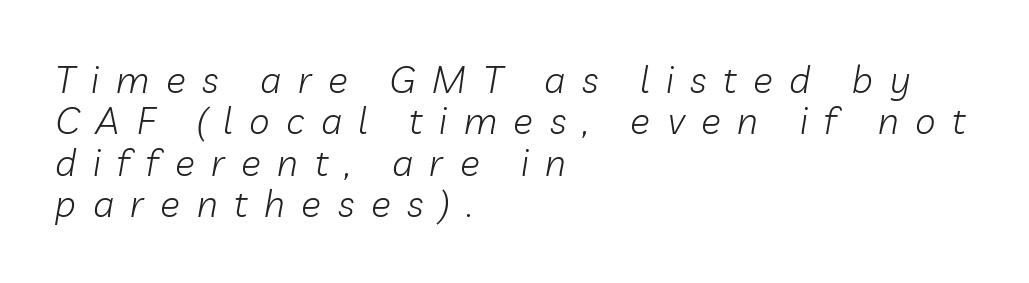
Stem width sits at or under what a default text font uses. Is this a fixed-width face? No — the glyphs have proportional, varying widths. An italicized treatment has been applied to the whole sample. Compared with typical paragraphs, the rows here are closer together. The paragraph has a hard left edge and a soft right edge. Underlining? Definitely not there.
